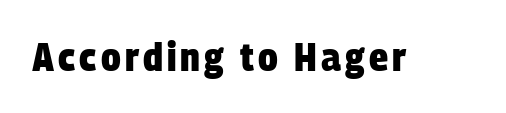
Type without underlining. Note the varied advance widths — an 'i' is clearly narrower than an 'm'. Each letter's strokes conclude bluntly, with no projecting serifs. Stroke thickness is high; the sample reads as a true bold.
